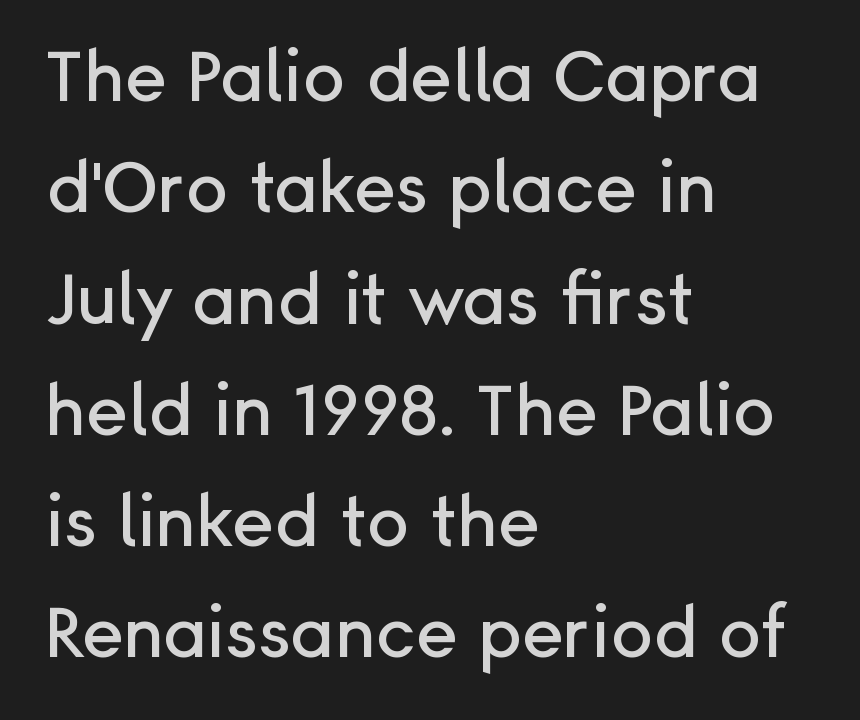
A typesetter would call this zero additional tracking. Plain, unruled lines of type. The lines sit at an ordinary, default distance from one another. Is this a fixed-width face? No — the glyphs have proportional, varying widths. Notice how the passage keeps a crisp vertical edge on the left only. These lines were composed using upright roman letters.
